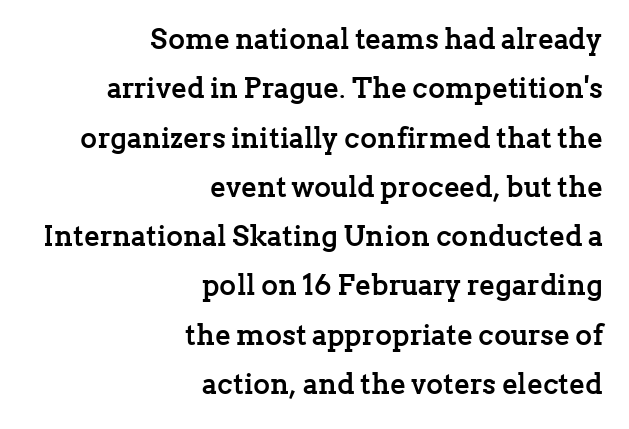
Q: Is the text bold? A: Yes.
Q: Is the text italic (slanted)? A: No, it is upright.
Q: Is the typeface a serif or a sans-serif typeface? A: Serif.
Q: Is the text underlined? A: No.
Q: How is the paragraph aligned? A: Right-aligned.
Q: Is the spacing between letters normal or unusually wide? A: Normal.
Q: Is the spacing between lines tight, normal or loose? A: Normal.
Q: Width (condensed, normal, or wide)? A: Normal.
Q: Stroke contrast? A: Low.
Q: x-height? A: Medium.
Q: Monospaced? A: No.
